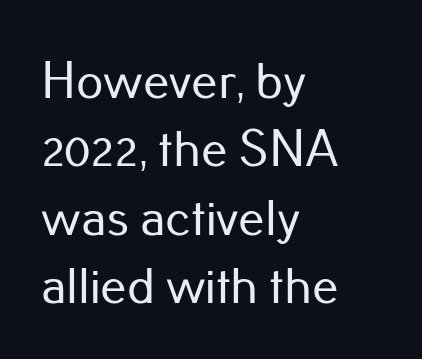
The image shows 53 px sans-serif type, upright; set left-aligned, normal line spacing (1.29x), normal letter spacing, not underlined; low stroke contrast and a small x-height.
